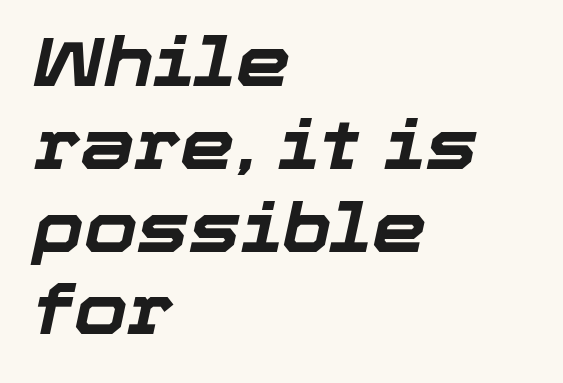
{"italic": "yes", "lean": "right", "slant_degrees": 12, "bold": "yes", "weight": "bold", "width": "normal", "stroke_contrast": "low", "x_height": "medium", "monospaced": "no", "underline": "no", "align": "left", "line_spacing_ratio": 1.2, "letter_spacing": "normal", "letter_spacing_em": 0.0, "glyph_px": 69}
